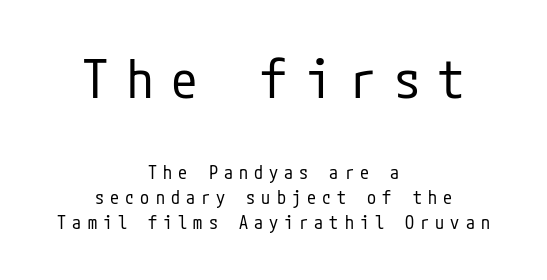
Q: Is the text bold? A: No.
Q: Is the text italic (slanted)? A: No, it is upright.
Q: Is the typeface a serif or a sans-serif typeface? A: Sans-serif.
Q: Is the text underlined? A: No.
Q: How is the paragraph aligned? A: Centered.
Q: Is the spacing between letters normal or unusually wide? A: Unusually wide.
Q: Is the spacing between lines tight, normal or loose? A: Normal.
Q: Which block of text is set in a larger size, the first (top) or the second (bottom)? A: The first (top) one.
Q: Width (condensed, normal, or wide)? A: Condensed.
Q: Stroke contrast? A: Low.
Q: x-height? A: Medium.
